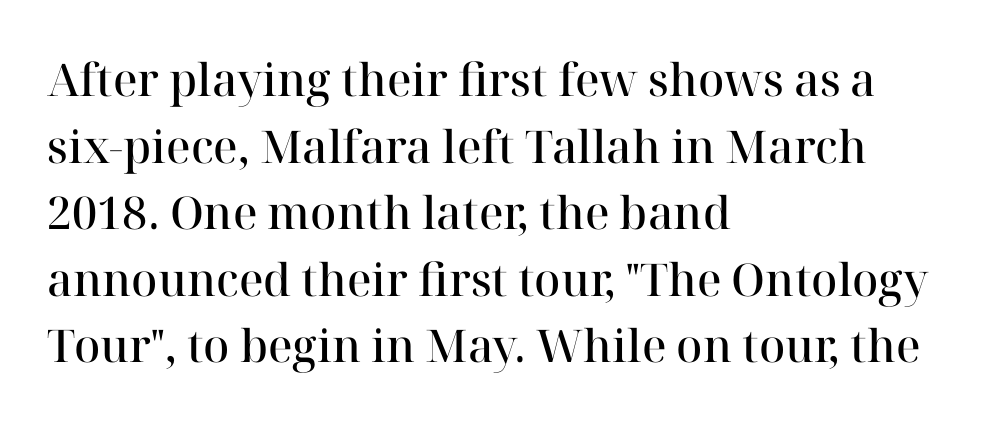
Typographic density is moderately raised because the face is semibold. Varying glyph widths throughout — classic text-font behaviour. The type sits square on the baseline with zero lean. Alignment: flush left. Does the leading feel generous? No, just average. A bare baseline throughout the passage.
